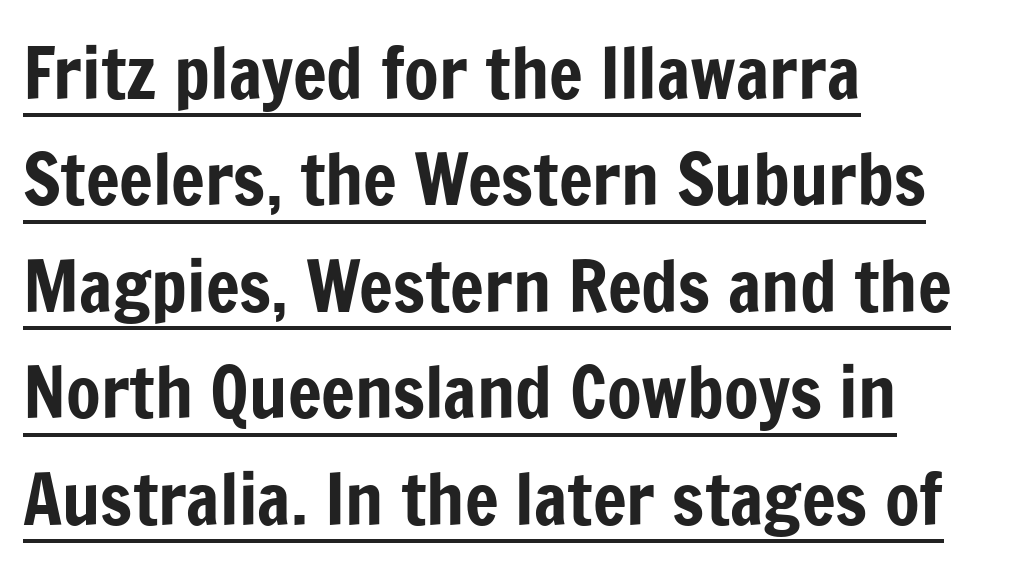
Q: Is the text italic (slanted)? A: No, it is upright.
Q: Is the typeface a serif or a sans-serif typeface? A: Sans-serif.
Q: Is the text underlined? A: Yes.
Q: How is the paragraph aligned? A: Left-aligned.
Q: Is the spacing between letters normal or unusually wide? A: Normal.
Q: Is the spacing between lines tight, normal or loose? A: Normal.
Q: Width (condensed, normal, or wide)? A: Condensed.
Q: Stroke contrast? A: Low.
Q: x-height? A: Medium.
Q: Monospaced? A: No.
